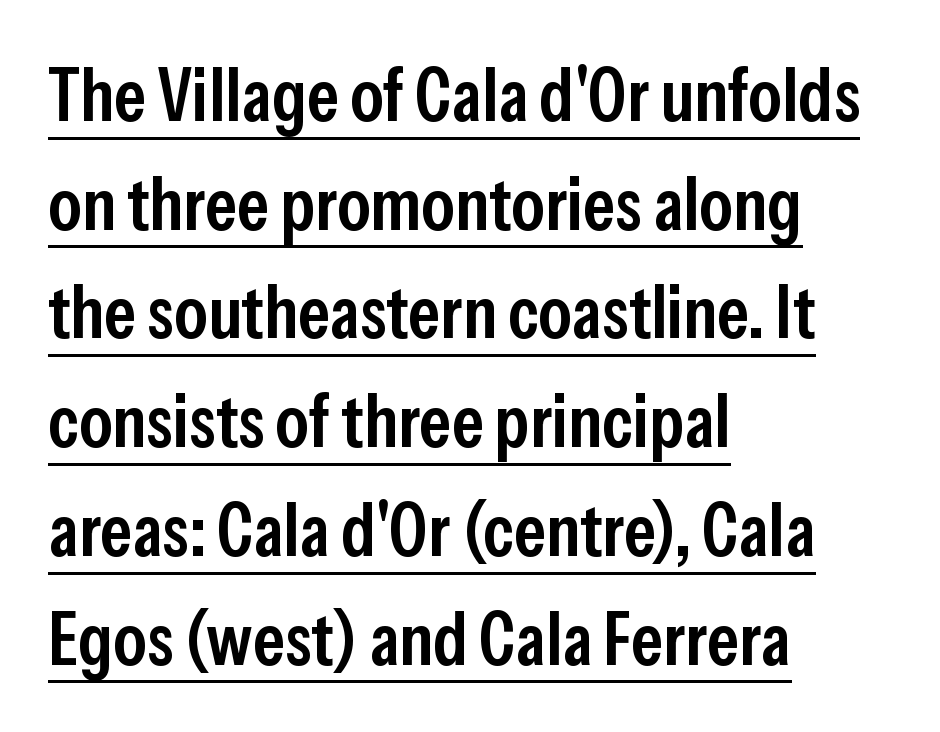
Think of a printed novel: that variable character pitch is what you see here. No feet cap the strokes, marking this as sans-serif type. The tracking reads as untouched default to a designer's eye. Which margin do the lines hug? The left one — the right edge is uneven. The passage shown is semibold, sitting just below true bold.
